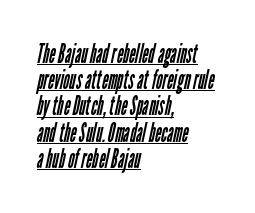
Line starts are locked; line ends wander. Looks like someone drew a line under every word here. Is the letter spacing exaggerated? No — it looks like the ordinary default. Each new line begins almost immediately beneath the previous one.
